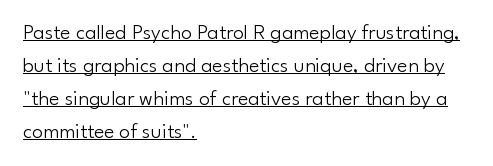
The image shows 22 px text type, upright; set left-aligned, normal line spacing (1.5x), normal letter spacing, underlined.
